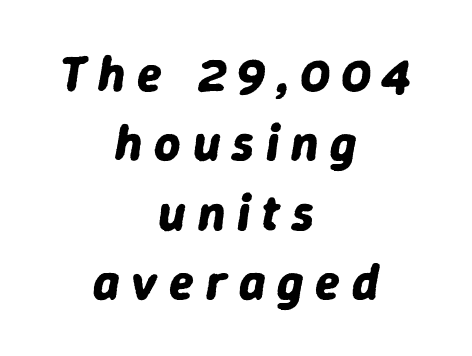
Q: Is the text bold? A: Yes.
Q: Is the text italic (slanted)? A: Yes, it leans right by about 9 degrees.
Q: Is the text underlined? A: No.
Q: How is the paragraph aligned? A: Centered.
Q: Is the spacing between letters normal or unusually wide? A: Unusually wide.
Q: Is the spacing between lines tight, normal or loose? A: Normal.
Q: Width (condensed, normal, or wide)? A: Normal.
Q: Stroke contrast? A: Low.
Q: x-height? A: Medium.
Q: Monospaced? A: No.
